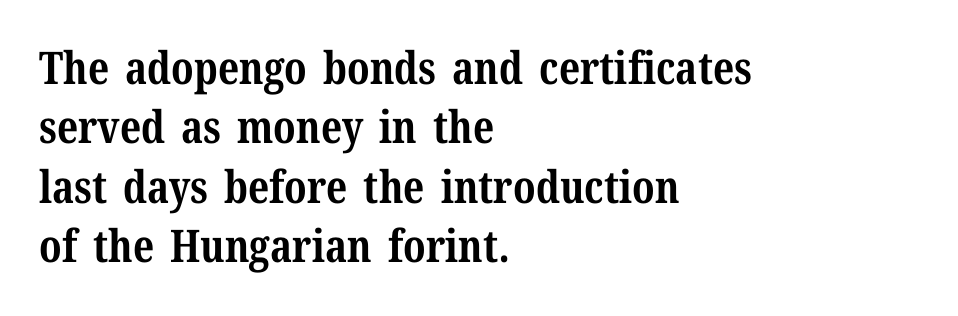
{"serif": "yes", "italic": "no", "bold": "yes", "weight": "bold", "width": "normal", "stroke_contrast": "medium", "x_height": "medium", "monospaced": "no", "underline": "no", "align": "left", "line_spacing": "normal", "line_spacing_ratio": 1.32, "letter_spacing": "normal", "letter_spacing_em": 0.0, "glyph_px": 45}
